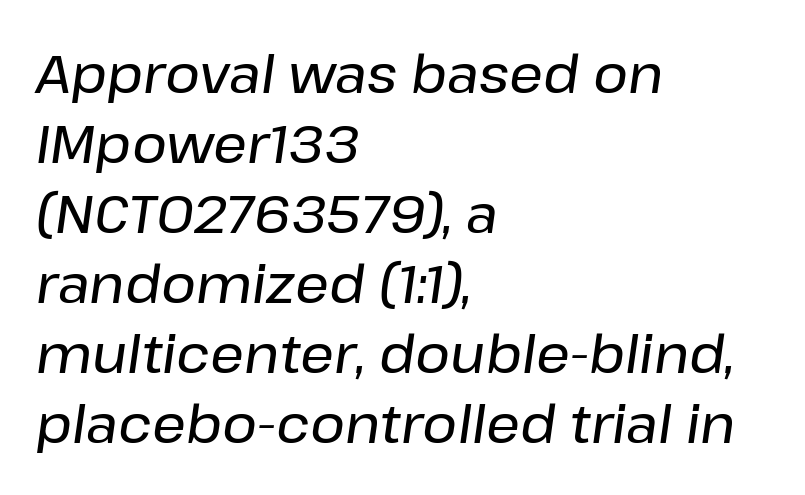
Q: Is the text italic (slanted)? A: Yes, it leans right by about 8 degrees.
Q: Is the text underlined? A: No.
Q: How is the paragraph aligned? A: Left-aligned.
Q: Is the spacing between letters normal or unusually wide? A: Normal.
Q: Is the spacing between lines tight, normal or loose? A: Normal.
Q: Width (condensed, normal, or wide)? A: Normal.
Q: Stroke contrast? A: Low.
Q: x-height? A: Medium.
Q: Monospaced? A: No.
